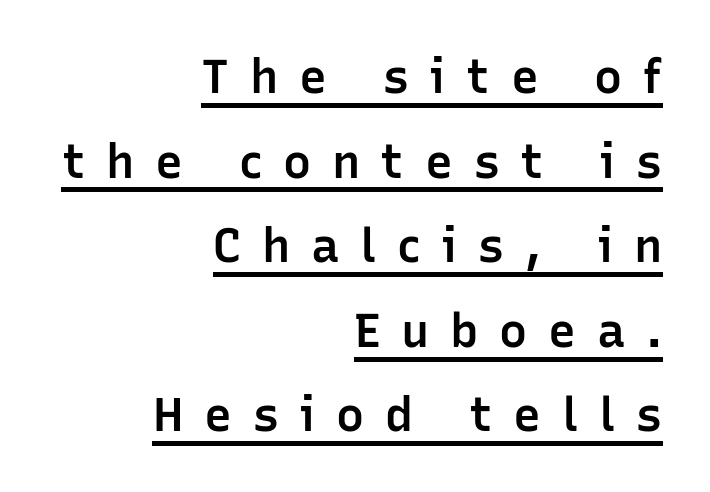
The image shows 47 px semibold sans-serif type, upright; set right-aligned, line spacing 1.8x, unusually wide letter spacing (+0.44 em), underlined; low stroke contrast and a medium x-height.
